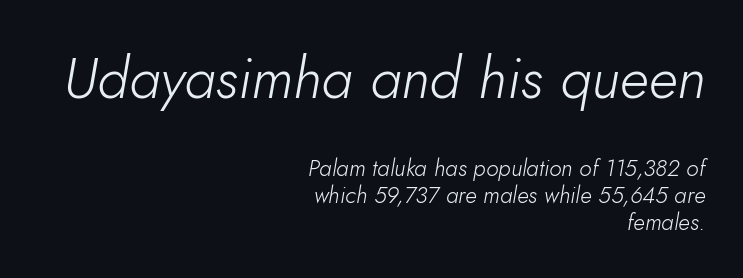
Q: Is the text bold? A: No.
Q: Is the text italic (slanted)? A: Yes, it leans right by about 10 degrees.
Q: Is the text underlined? A: No.
Q: How is the paragraph aligned? A: Right-aligned.
Q: Is the spacing between letters normal or unusually wide? A: Normal.
Q: Which block of text is set in a larger size, the first (top) or the second (bottom)? A: The first (top) one.
Q: Width (condensed, normal, or wide)? A: Normal.
Q: Stroke contrast? A: Low.
Q: x-height? A: Small.
Q: Monospaced? A: No.
